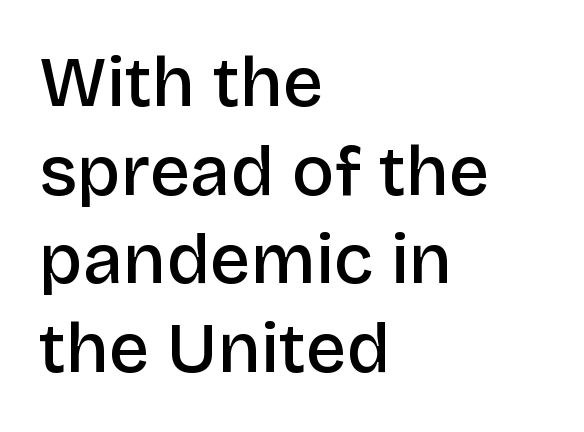
Q: Is the text bold? A: Semi-bold.
Q: Is the text italic (slanted)? A: No, it is upright.
Q: Is the typeface a serif or a sans-serif typeface? A: Sans-serif.
Q: Is the text underlined? A: No.
Q: How is the paragraph aligned? A: Left-aligned.
Q: Is the spacing between letters normal or unusually wide? A: Normal.
Q: Is the spacing between lines tight, normal or loose? A: Normal.
Q: Width (condensed, normal, or wide)? A: Normal.
Q: Stroke contrast? A: Low.
Q: x-height? A: Large.
Q: Monospaced? A: No.
